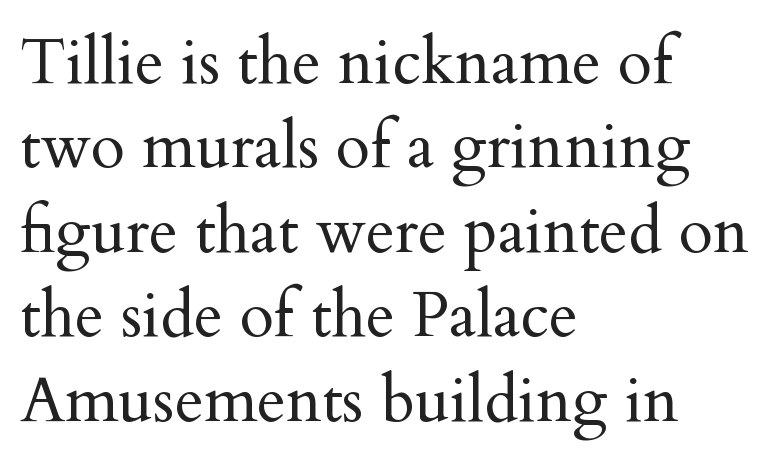
The image shows 63 px regular-weight serif type, upright; set left-aligned, normal line spacing (1.34x), normal letter spacing, not underlined; medium stroke contrast and a small x-height.
